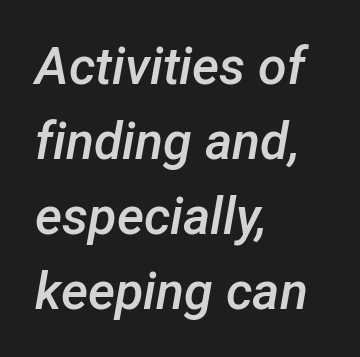
The image shows 52 px semibold type, italic (leaning right); set left-aligned, normal line spacing (1.44x), normal letter spacing, not underlined; low stroke contrast and a medium x-height.
